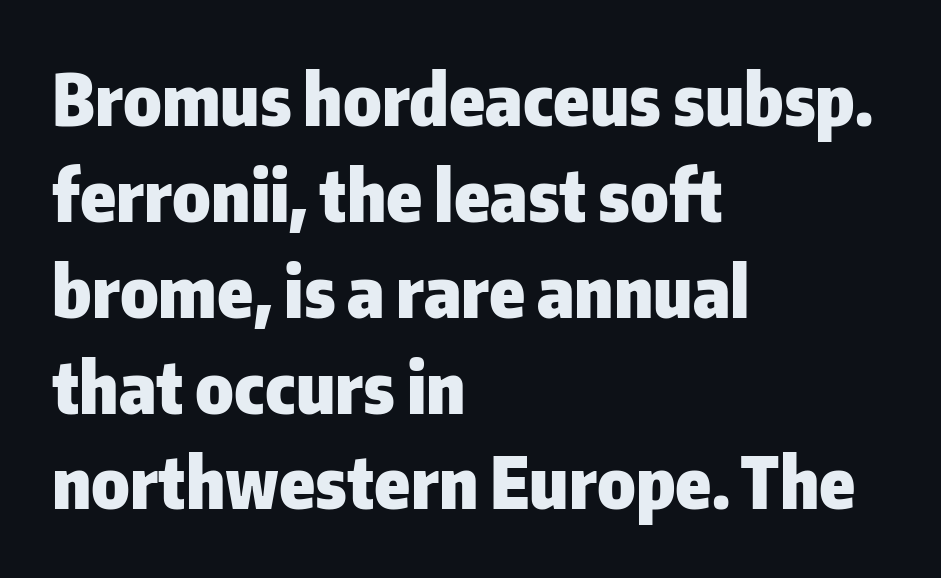
Q: Is the text bold? A: Yes.
Q: Is the text italic (slanted)? A: No, it is upright.
Q: Is the typeface a serif or a sans-serif typeface? A: Sans-serif.
Q: Is the text underlined? A: No.
Q: How is the paragraph aligned? A: Left-aligned.
Q: Is the spacing between letters normal or unusually wide? A: Normal.
Q: Is the spacing between lines tight, normal or loose? A: Normal.
Q: Width (condensed, normal, or wide)? A: Normal.
Q: Stroke contrast? A: Low.
Q: x-height? A: Medium.
Q: Monospaced? A: No.
